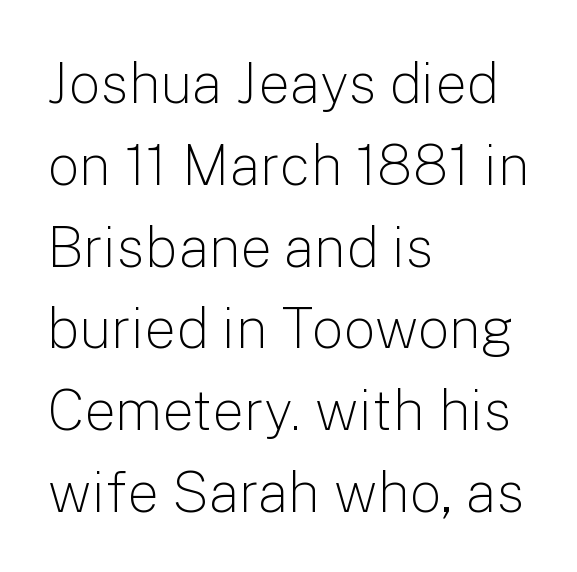
The letters look calm and open, with moderate or lighter stems. Rows of type keep a routine distance in the vertical direction. These lines are composed in type without serifs. Underline: absent.
